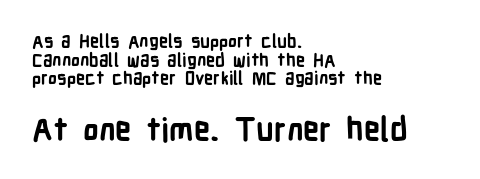
The image shows 32 px bold, condensed sans-serif type, upright; set left-aligned, tight line spacing (1.03x), normal letter spacing, not underlined; the second (bottom) block is 1.78x larger; low stroke contrast and a medium x-height.
